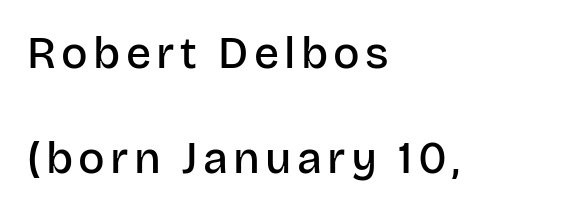
Q: Is the text bold? A: Semi-bold.
Q: Is the text italic (slanted)? A: No, it is upright.
Q: Is the typeface a serif or a sans-serif typeface? A: Sans-serif.
Q: Is the text underlined? A: No.
Q: How is the paragraph aligned? A: Left-aligned.
Q: Is the spacing between lines tight, normal or loose? A: Loose.
Q: Width (condensed, normal, or wide)? A: Normal.
Q: Stroke contrast? A: Low.
Q: x-height? A: Large.
Q: Monospaced? A: No.
